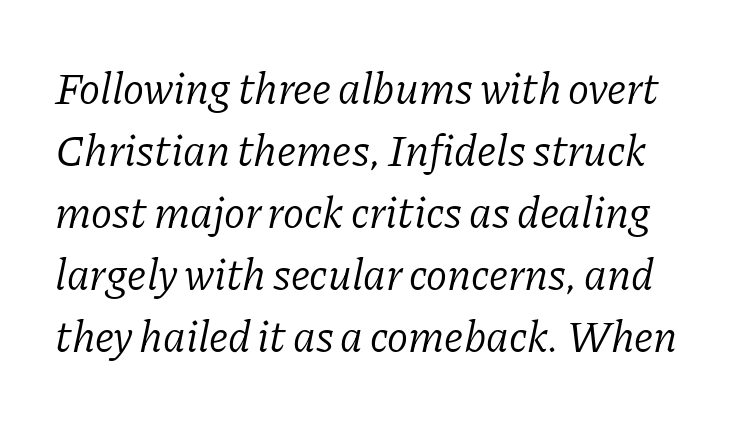
{"serif": "yes", "italic": "yes", "lean": "right", "slant_degrees": 11, "bold": "no", "weight": "light", "width": "normal", "stroke_contrast": "low", "x_height": "medium", "monospaced": "no", "underline": "no", "line_spacing": "normal", "line_spacing_ratio": 1.41, "letter_spacing": "normal", "letter_spacing_em": 0.0, "glyph_px": 44}
